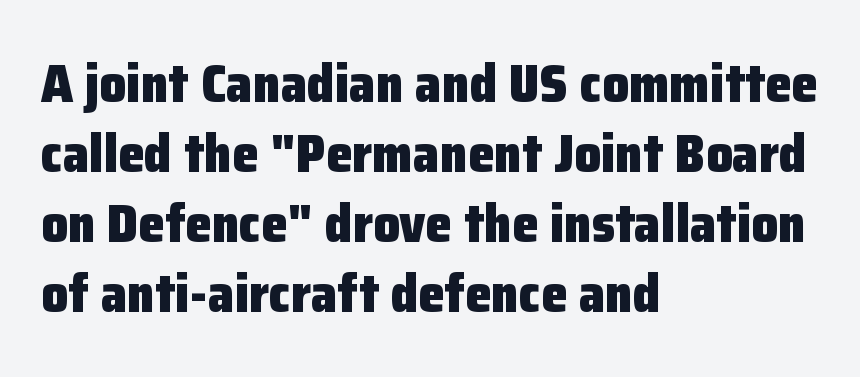
{"serif": "no", "italic": "no", "bold": "yes", "weight": "heavy", "width": "normal", "stroke_contrast": "low", "x_height": "medium", "monospaced": "no", "underline": "no", "align": "left", "line_spacing": "normal", "line_spacing_ratio": 1.32, "letter_spacing": "normal", "letter_spacing_em": 0.0, "glyph_px": 53}
